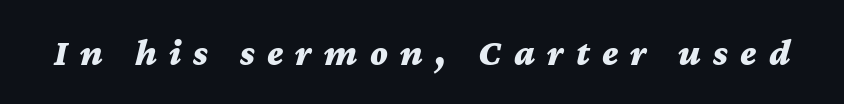
Q: Is the text bold? A: Yes.
Q: Is the text italic (slanted)? A: Yes, it leans right by about 12 degrees.
Q: Is the text underlined? A: No.
Q: Is the spacing between letters normal or unusually wide? A: Unusually wide.
Q: Width (condensed, normal, or wide)? A: Wide.
Q: Stroke contrast? A: Medium.
Q: x-height? A: Medium.
Q: Monospaced? A: No.
